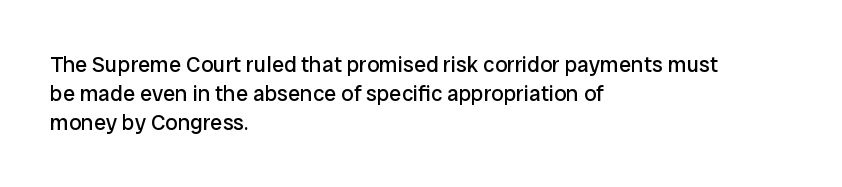
{"italic": "no", "bold": "no", "underline": "no", "align": "left", "line_spacing": "normal", "line_spacing_ratio": 1.31, "letter_spacing": "normal", "letter_spacing_em": 0.0, "glyph_px": 22}
